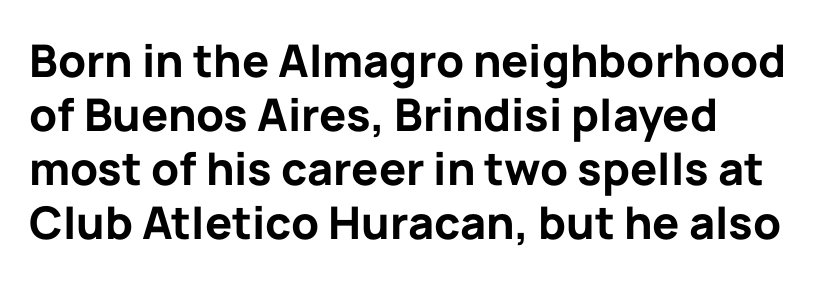
{"serif": "no", "italic": "no", "bold": "yes", "weight": "bold", "width": "normal", "stroke_contrast": "low", "x_height": "medium", "monospaced": "no", "underline": "no", "line_spacing_ratio": 1.2, "letter_spacing": "normal", "letter_spacing_em": 0.0, "glyph_px": 45}
